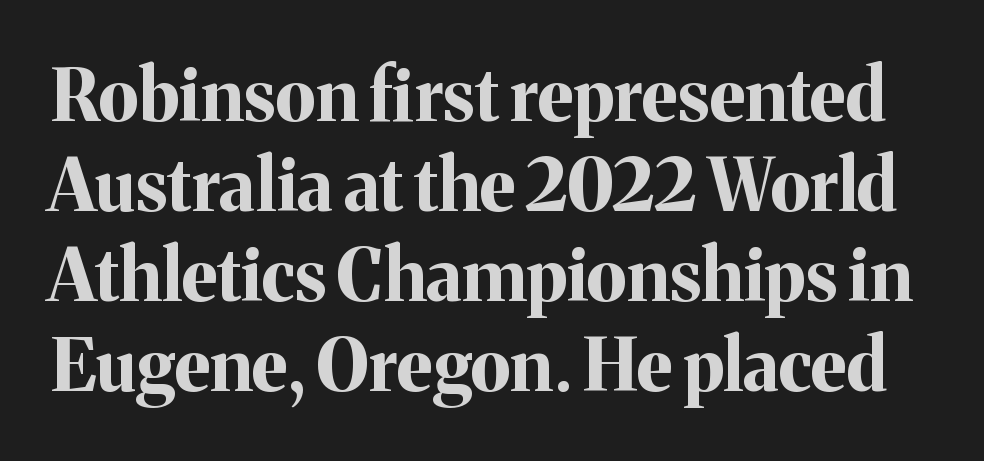
{"serif": "yes", "italic": "no", "bold": "yes", "weight": "bold", "width": "normal", "stroke_contrast": "medium", "x_height": "medium", "monospaced": "no", "underline": "no", "line_spacing": "normal", "line_spacing_ratio": 1.25, "letter_spacing": "normal", "letter_spacing_em": 0.0, "glyph_px": 72}
